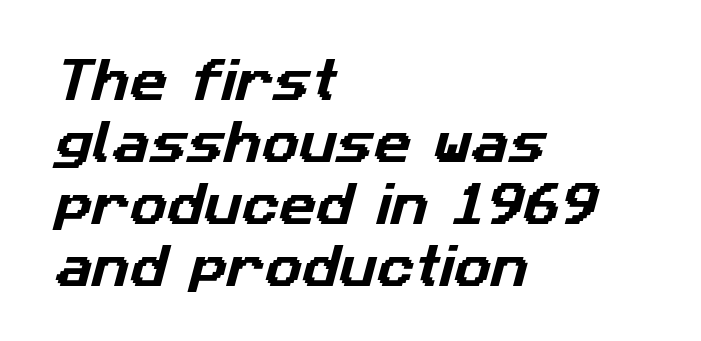
The image shows 46 px sans-serif type; set left-aligned, normal line spacing (1.35x), normal letter spacing, not underlined; low stroke contrast and a medium x-height.
